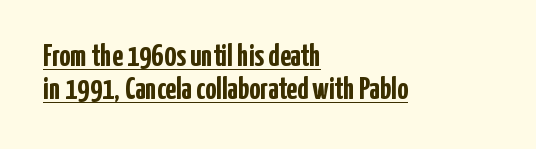
{"serif": "no", "italic": "no", "bold": "yes", "weight": "semibold", "width": "condensed", "stroke_contrast": "low", "x_height": "medium", "monospaced": "no", "underline": "yes", "align": "left", "line_spacing": "tight", "line_spacing_ratio": 1.06, "letter_spacing": "normal", "letter_spacing_em": 0.0, "glyph_px": 31}
